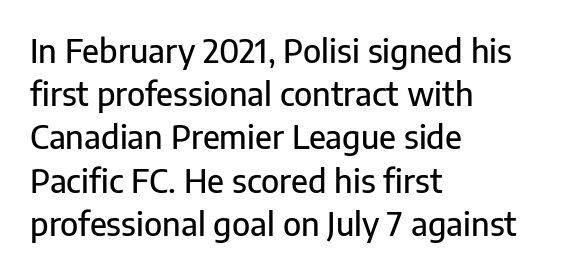
Quick note: underline off. Proportional: the letters do not fall into vertical columns. Leftover space on each line is placed entirely after the last word. These lines are composed in type without serifs.
